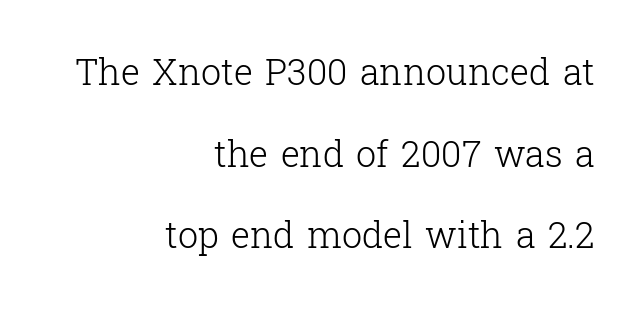
Q: Is the text bold? A: No.
Q: Is the text italic (slanted)? A: No, it is upright.
Q: Is the typeface a serif or a sans-serif typeface? A: Serif.
Q: Is the text underlined? A: No.
Q: How is the paragraph aligned? A: Right-aligned.
Q: Is the spacing between letters normal or unusually wide? A: Normal.
Q: Is the spacing between lines tight, normal or loose? A: Loose.
Q: Width (condensed, normal, or wide)? A: Normal.
Q: Stroke contrast? A: Low.
Q: x-height? A: Medium.
Q: Monospaced? A: No.
